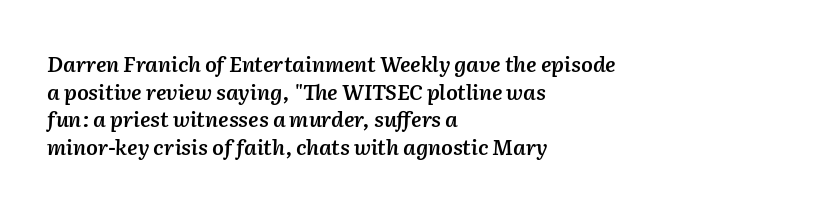
Q: Is the text bold? A: Semi-bold.
Q: Is the text italic (slanted)? A: Yes, it leans right by about 2 degrees.
Q: Is the text underlined? A: No.
Q: How is the paragraph aligned? A: Left-aligned.
Q: Is the spacing between letters normal or unusually wide? A: Normal.
Q: Is the spacing between lines tight, normal or loose? A: Normal.
